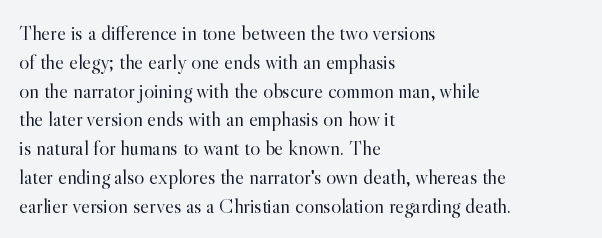
Each new line begins a customary step beneath the previous one. Stems here are at most as thick as an everyday book face. Words appear dense and cohesive because spacing is normal. Descenders hang freely into open space. The axis of the letterforms is exactly vertical.
